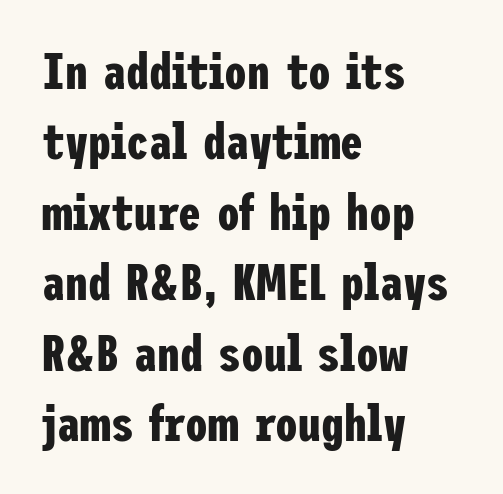
The image shows 51 px bold, condensed sans-serif type, upright; set left-aligned, normal line spacing (1.38x), normal letter spacing, not underlined; low stroke contrast and a medium x-height.
